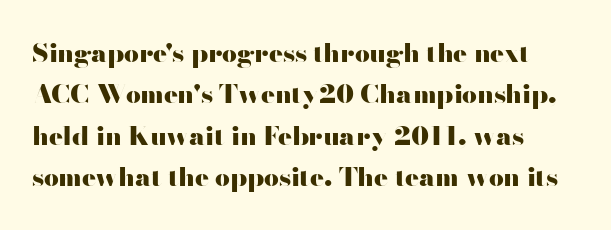
{"italic": "no", "bold": "yes", "underline": "no", "line_spacing": "normal", "line_spacing_ratio": 1.59, "letter_spacing": "normal", "letter_spacing_em": 0.0, "glyph_px": 26}
